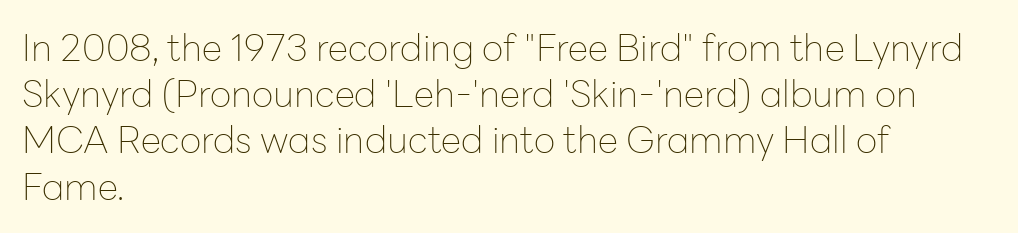
What's the leading like? Ordinary, nothing unusual. A quiet, ordinary-to-light weight characterises the typeface. Posture: vertical. The words here are not underlined.
